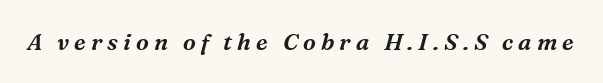
The area under the type is left untouched. The face used here is rendered with a markedly widened letterfit. Emphasis-style slanted type is in use.
